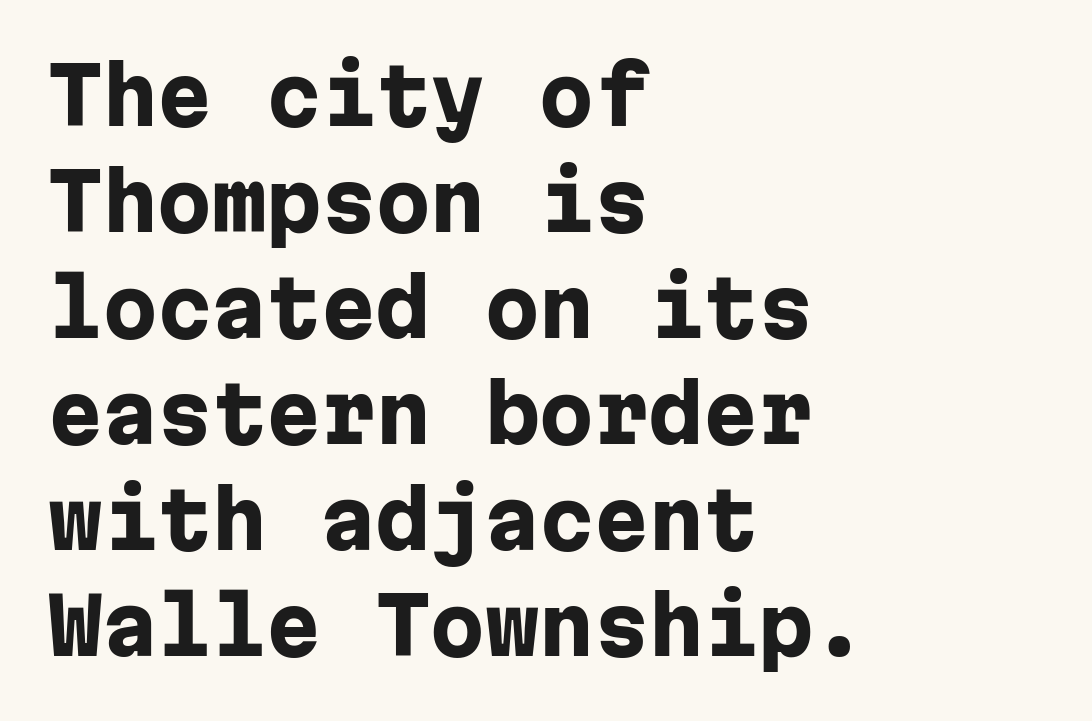
Q: Is the text bold? A: Yes.
Q: Is the text italic (slanted)? A: No, it is upright.
Q: Is the typeface a serif or a sans-serif typeface? A: Sans-serif.
Q: Is the text underlined? A: No.
Q: How is the paragraph aligned? A: Left-aligned.
Q: Is the spacing between letters normal or unusually wide? A: Normal.
Q: Is the spacing between lines tight, normal or loose? A: Normal.
Q: Width (condensed, normal, or wide)? A: Normal.
Q: Stroke contrast? A: Low.
Q: x-height? A: Medium.
Q: Monospaced? A: Yes.
